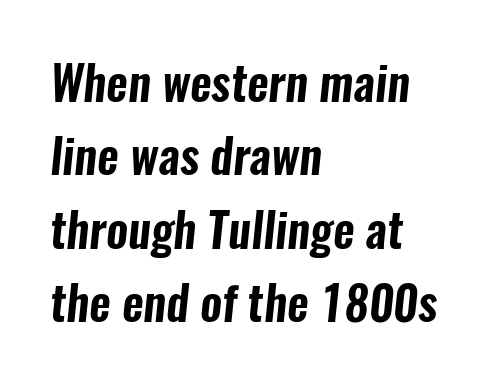
The image shows 47 px condensed sans-serif type; set left-aligned, normal line spacing (1.56x), normal letter spacing, not underlined; low stroke contrast and a medium x-height.
